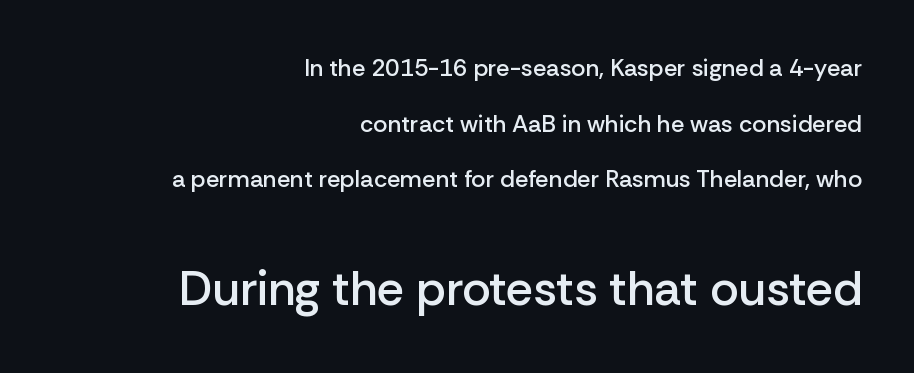
{"serif": "no", "italic": "no", "bold": "semi", "weight": "semibold", "width": "normal", "stroke_contrast": "low", "x_height": "medium", "monospaced": "no", "underline": "no", "align": "right", "line_spacing": "loose", "line_spacing_ratio": 2.32, "letter_spacing": "normal", "letter_spacing_em": 0.0, "larger_block": "second", "size_ratio": 2.0, "glyph_px": 48}
